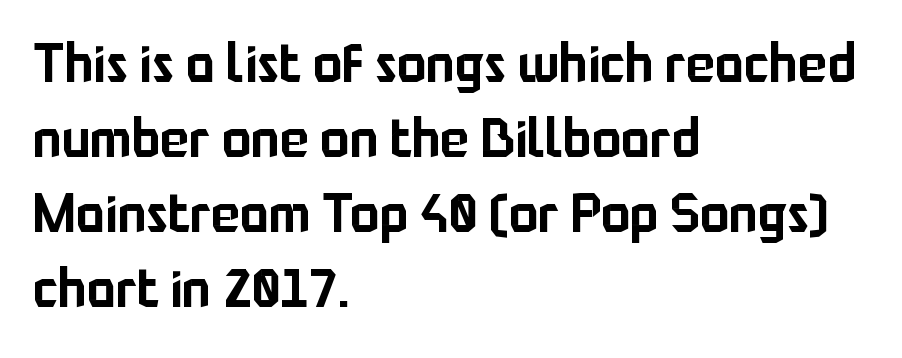
Q: Is the text italic (slanted)? A: No, it is upright.
Q: Is the typeface a serif or a sans-serif typeface? A: Sans-serif.
Q: Is the text underlined? A: No.
Q: How is the paragraph aligned? A: Left-aligned.
Q: Is the spacing between letters normal or unusually wide? A: Normal.
Q: Is the spacing between lines tight, normal or loose? A: Normal.
Q: Width (condensed, normal, or wide)? A: Normal.
Q: Stroke contrast? A: Low.
Q: x-height? A: Medium.
Q: Monospaced? A: No.
